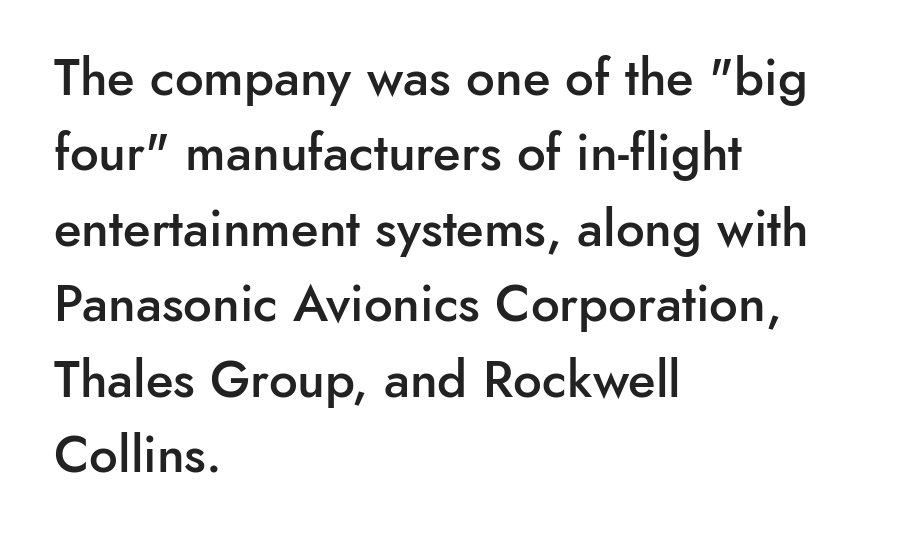
{"serif": "no", "italic": "no", "bold": "semi", "weight": "semibold", "width": "normal", "stroke_contrast": "low", "x_height": "small", "monospaced": "no", "underline": "no", "align": "left", "line_spacing": "normal", "line_spacing_ratio": 1.48, "letter_spacing": "normal", "letter_spacing_em": 0.0, "glyph_px": 51}
